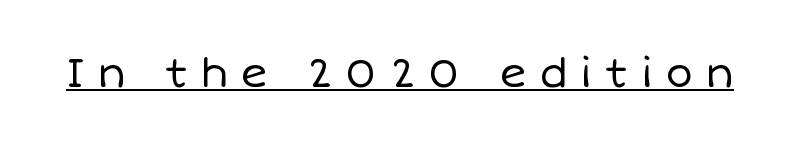
The image shows 41 px regular-weight type, upright; set unusually wide letter spacing (+0.3 em), underlined; low stroke contrast and a large x-height.
